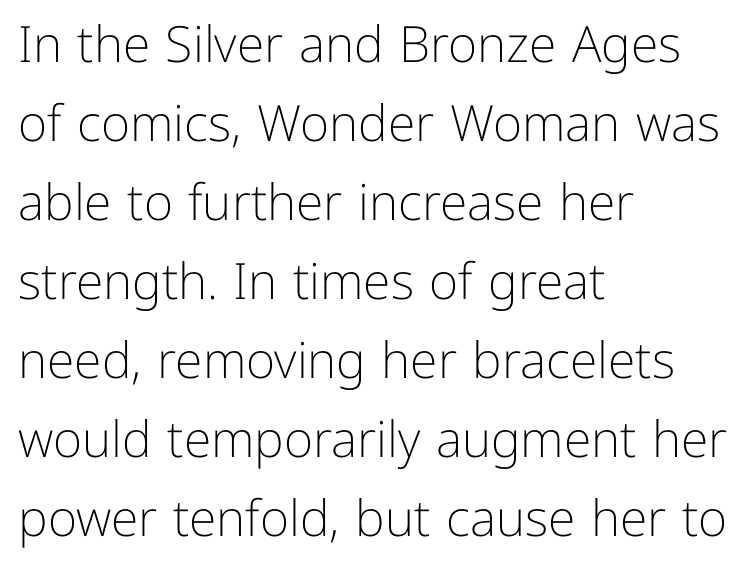
The image shows 50 px light sans-serif type, upright; set left-aligned, normal line spacing (1.58x), normal letter spacing, not underlined; low stroke contrast and a medium x-height.
